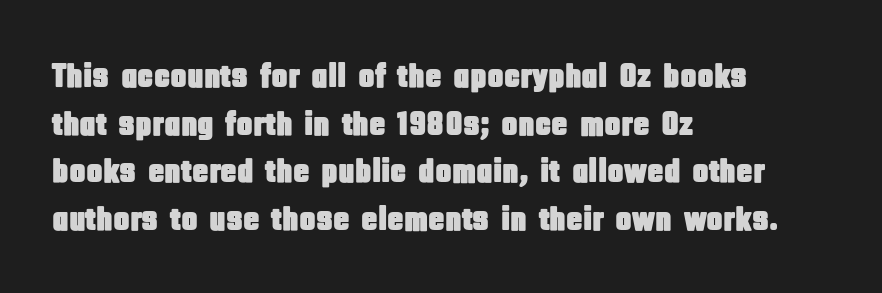
{"serif": "no", "italic": "no", "width": "condensed", "stroke_contrast": "low", "x_height": "large", "monospaced": "no", "underline": "no", "align": "left", "line_spacing": "normal", "line_spacing_ratio": 1.4, "letter_spacing": "normal", "letter_spacing_em": 0.0, "glyph_px": 34}
